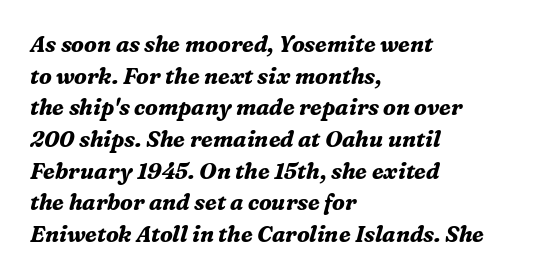
The image shows 22 px bold type, italic (leaning right); set left-aligned, normal line spacing (1.44x), normal letter spacing, not underlined.
